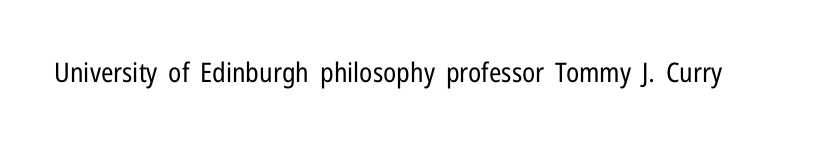
Q: Is the text bold? A: No.
Q: Is the text italic (slanted)? A: No, it is upright.
Q: Is the text underlined? A: No.
Q: Is the spacing between letters normal or unusually wide? A: Normal.
